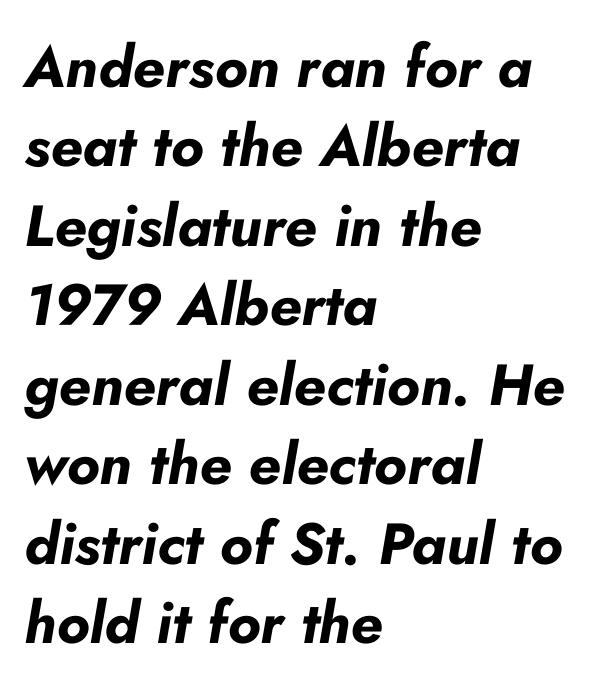
Q: Is the text bold? A: Yes.
Q: Is the text italic (slanted)? A: Yes, it leans right by about 10 degrees.
Q: Is the text underlined? A: No.
Q: How is the paragraph aligned? A: Left-aligned.
Q: Is the spacing between letters normal or unusually wide? A: Normal.
Q: Is the spacing between lines tight, normal or loose? A: Normal.
Q: Width (condensed, normal, or wide)? A: Normal.
Q: Stroke contrast? A: Low.
Q: x-height? A: Small.
Q: Monospaced? A: No.
